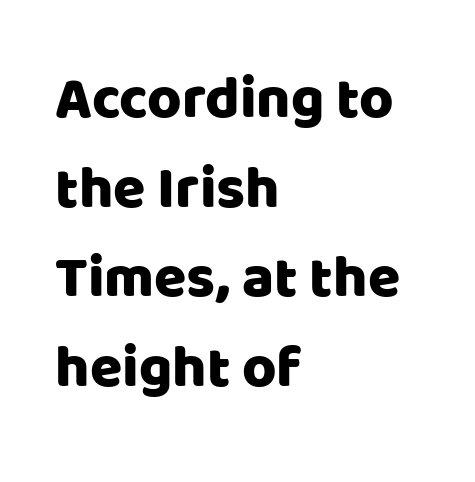
The image shows 59 px sans-serif type, upright; set left-aligned, normal line spacing (1.52x), normal letter spacing, not underlined; low stroke contrast and a large x-height.
